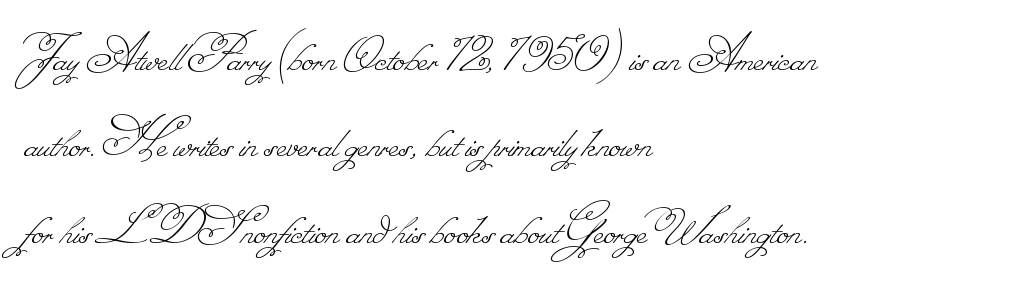
The space between consecutive lines is moderate. A typesetter would call this zero additional tracking. Vertical stems look standard width or narrower in stroke. Each letter keeps its own natural width here, so spacing adapts to shape. The foot of each line stays bare and open. All the whitespace from short lines collects on the right.
